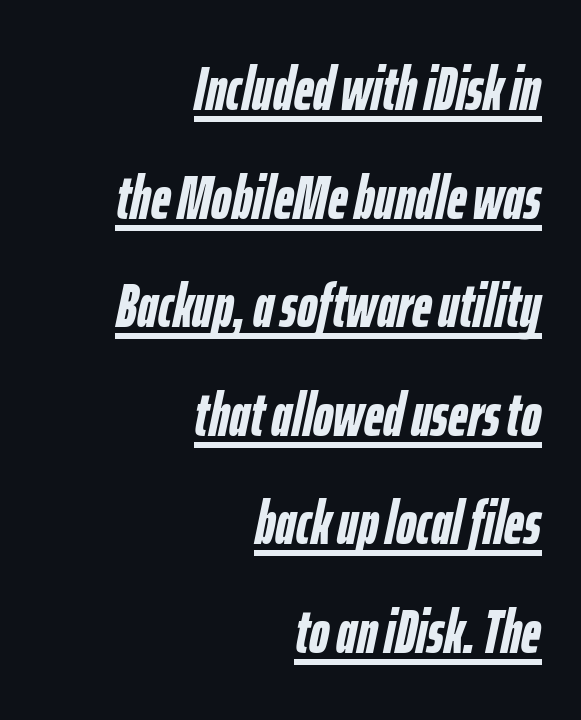
The compositor pushed each line to the right boundary. Is the type slanted? Yes — the strokes lean at a clear angle. Students, observe the line beneath the letters — that is underlining. Notice how thick the strokes are: this is what a full bold looks like.
